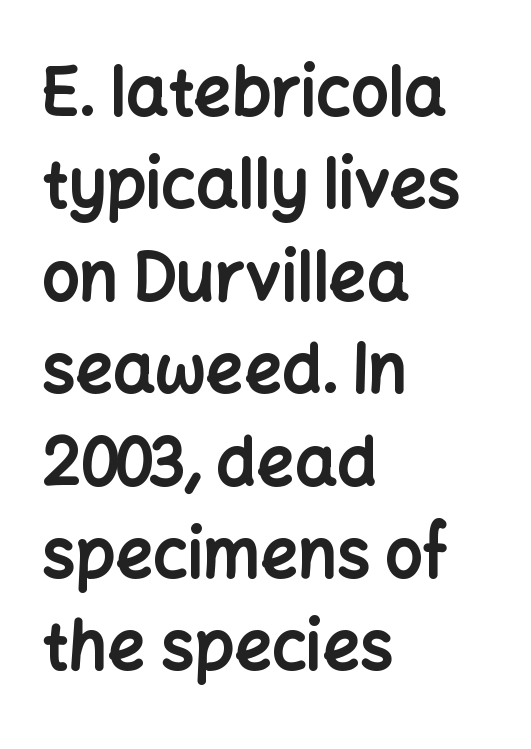
Q: Is the text bold? A: Yes.
Q: Is the text italic (slanted)? A: No, it is upright.
Q: Is the typeface a serif or a sans-serif typeface? A: Sans-serif.
Q: Is the text underlined? A: No.
Q: How is the paragraph aligned? A: Left-aligned.
Q: Is the spacing between letters normal or unusually wide? A: Normal.
Q: Is the spacing between lines tight, normal or loose? A: Normal.
Q: Width (condensed, normal, or wide)? A: Normal.
Q: Stroke contrast? A: Low.
Q: x-height? A: Medium.
Q: Monospaced? A: No.
